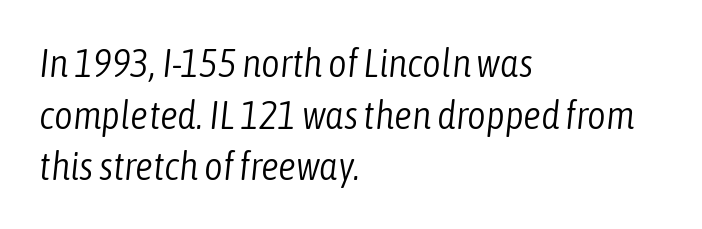
The image shows 40 px light, condensed type, italic (leaning right); set left-aligned, normal line spacing (1.29x), normal letter spacing, not underlined; low stroke contrast and a medium x-height.
